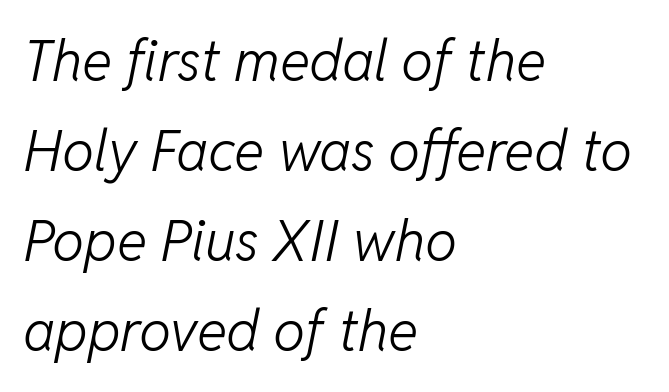
{"italic": "yes", "lean": "right", "slant_degrees": 11, "bold": "no", "weight": "light", "width": "normal", "stroke_contrast": "low", "x_height": "medium", "monospaced": "no", "underline": "no", "align": "left", "line_spacing": "normal", "line_spacing_ratio": 1.58, "letter_spacing": "normal", "letter_spacing_em": 0.0, "glyph_px": 57}
